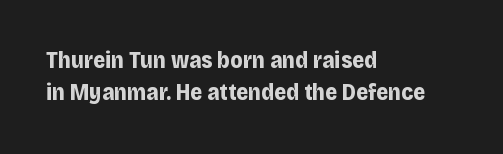
The image shows 23 px bold type, upright; set left-aligned, normal line spacing (1.4x), normal letter spacing, not underlined.
